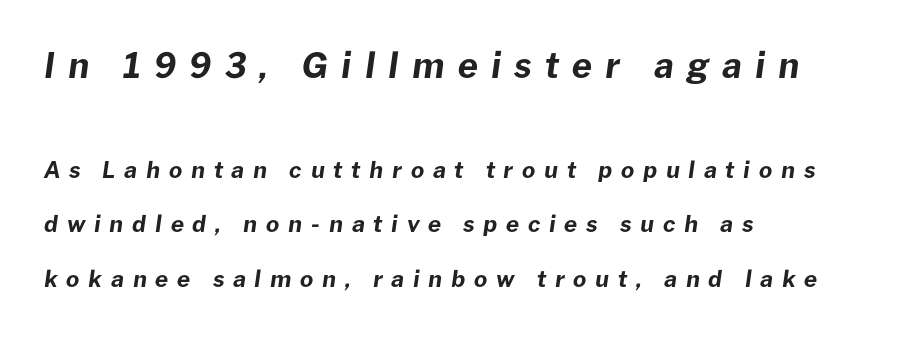
{"italic": "yes", "lean": "right", "slant_degrees": 8, "bold": "yes", "weight": "bold", "width": "normal", "stroke_contrast": "low", "x_height": "medium", "monospaced": "no", "underline": "no", "align": "left", "line_spacing": "loose", "line_spacing_ratio": 2.37, "letter_spacing": "wide", "letter_spacing_em": 0.38, "larger_block": "first", "size_ratio": 1.52, "glyph_px": 35}
